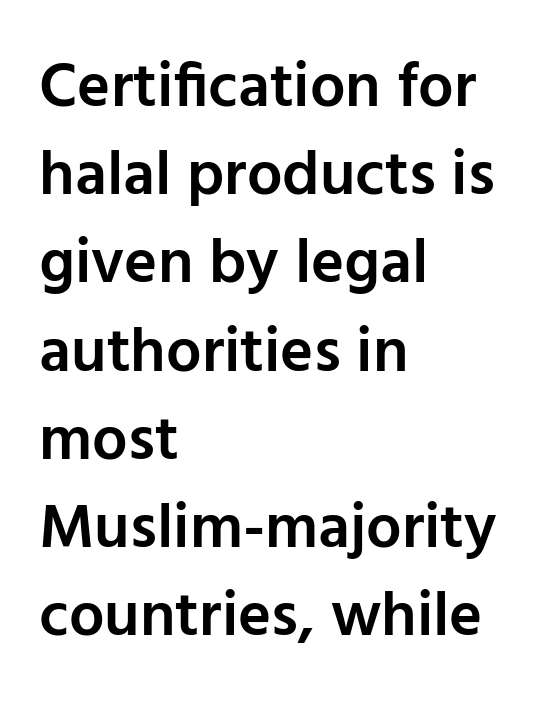
{"serif": "no", "italic": "no", "bold": "semi", "weight": "semibold", "width": "normal", "stroke_contrast": "low", "x_height": "medium", "monospaced": "no", "underline": "no", "align": "left", "line_spacing": "normal", "line_spacing_ratio": 1.4, "letter_spacing": "normal", "letter_spacing_em": 0.0, "glyph_px": 63}
